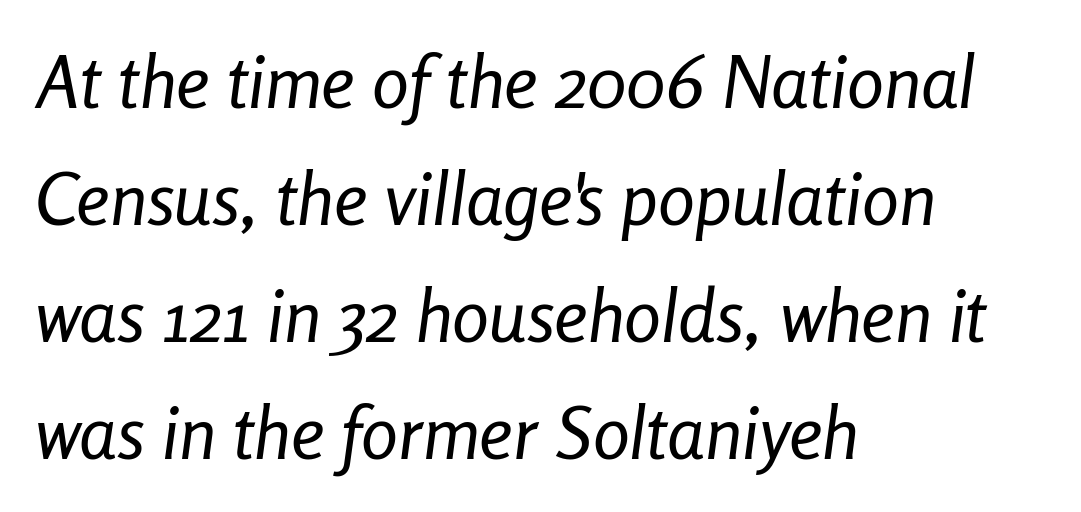
The image shows 74 px regular-weight, condensed type, italic (leaning right); set left-aligned, normal line spacing (1.58x), normal letter spacing, not underlined; low stroke contrast and a medium x-height.
